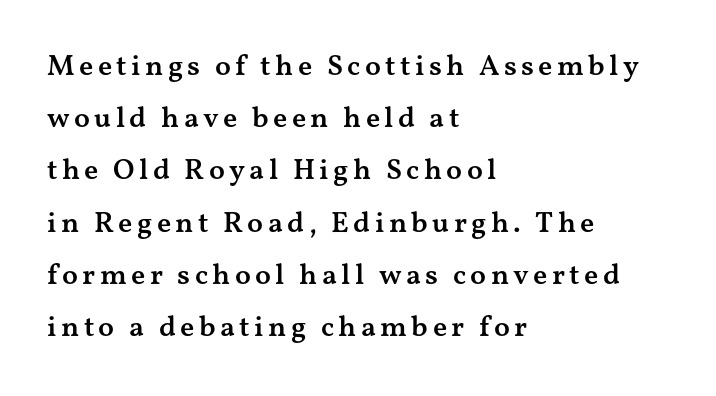
{"serif": "yes", "italic": "no", "bold": "semi", "weight": "semibold", "width": "wide", "stroke_contrast": "medium", "x_height": "medium", "monospaced": "no", "underline": "no", "align": "left", "line_spacing_ratio": 1.8, "glyph_px": 29}
